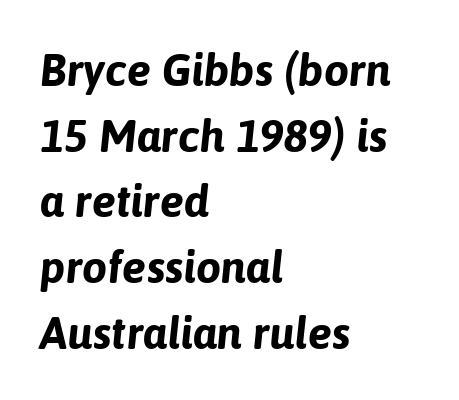
{"italic": "yes", "lean": "right", "slant_degrees": 6, "bold": "yes", "weight": "bold", "width": "normal", "stroke_contrast": "low", "x_height": "medium", "monospaced": "no", "underline": "no", "align": "left", "line_spacing": "normal", "line_spacing_ratio": 1.46, "letter_spacing": "normal", "letter_spacing_em": 0.0, "glyph_px": 45}
